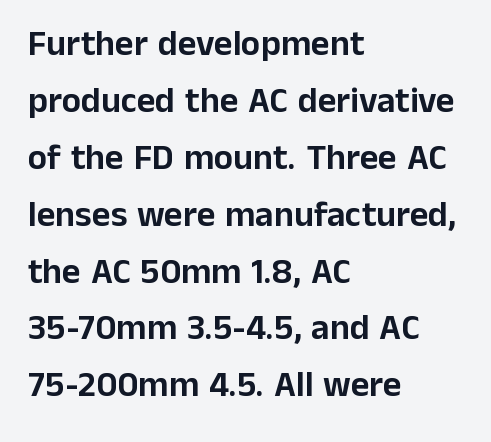
{"serif": "no", "italic": "no", "width": "normal", "stroke_contrast": "low", "x_height": "medium", "monospaced": "no", "underline": "no", "align": "left", "line_spacing": "normal", "line_spacing_ratio": 1.58, "letter_spacing": "normal", "letter_spacing_em": 0.0, "glyph_px": 36}
